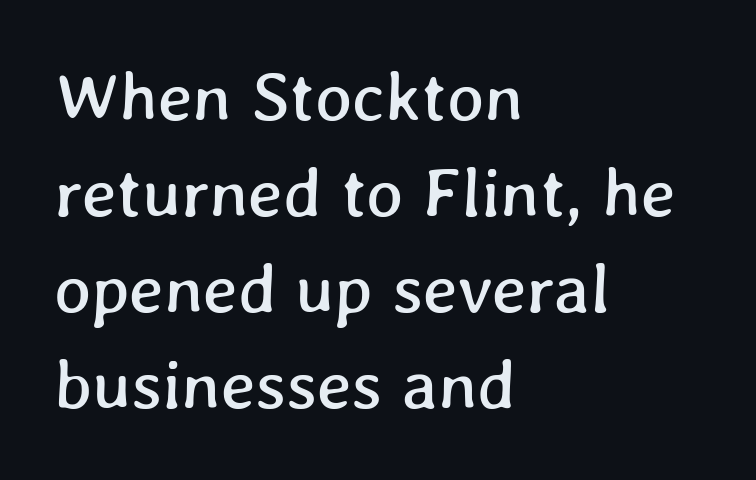
The image shows 70 px text type; set left-aligned, normal line spacing (1.37x), normal letter spacing, not underlined; low stroke contrast and a medium x-height.
